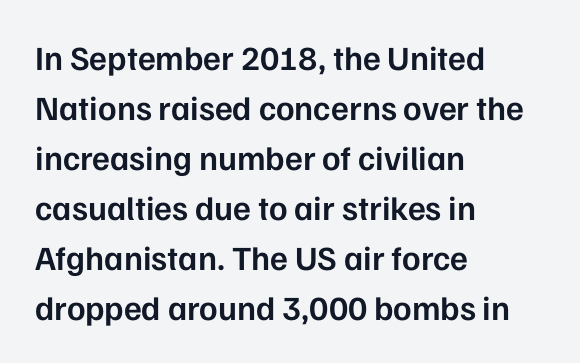
{"serif": "no", "italic": "no", "bold": "semi", "weight": "semibold", "width": "normal", "stroke_contrast": "low", "x_height": "medium", "monospaced": "no", "underline": "no", "align": "left", "line_spacing": "normal", "line_spacing_ratio": 1.47, "letter_spacing": "normal", "letter_spacing_em": 0.0, "glyph_px": 34}
